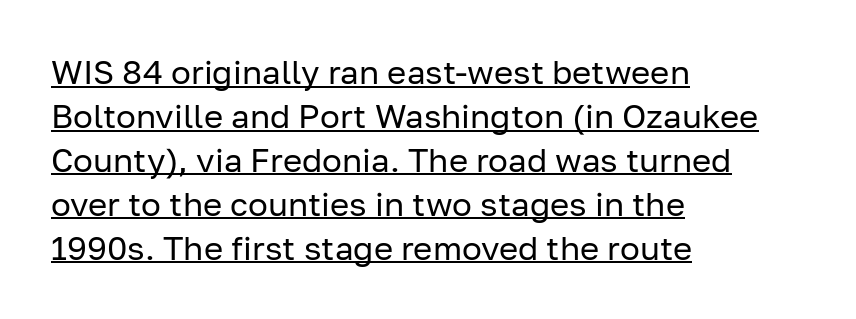
The image shows 33 px regular-weight sans-serif type, upright; set left-aligned, normal line spacing (1.33x), normal letter spacing, underlined; low stroke contrast and a medium x-height.
